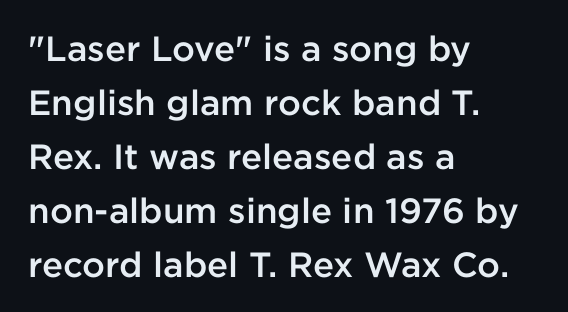
{"serif": "no", "italic": "no", "bold": "semi", "weight": "semibold", "width": "normal", "stroke_contrast": "low", "x_height": "medium", "monospaced": "no", "underline": "no", "align": "left", "line_spacing": "normal", "line_spacing_ratio": 1.54, "letter_spacing": "normal", "letter_spacing_em": 0.0, "glyph_px": 35}
